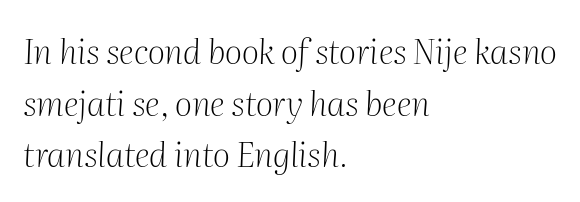
The image shows 34 px light serif type, italic (leaning right); set left-aligned, normal line spacing (1.52x), normal letter spacing, not underlined; medium stroke contrast and a medium x-height.
